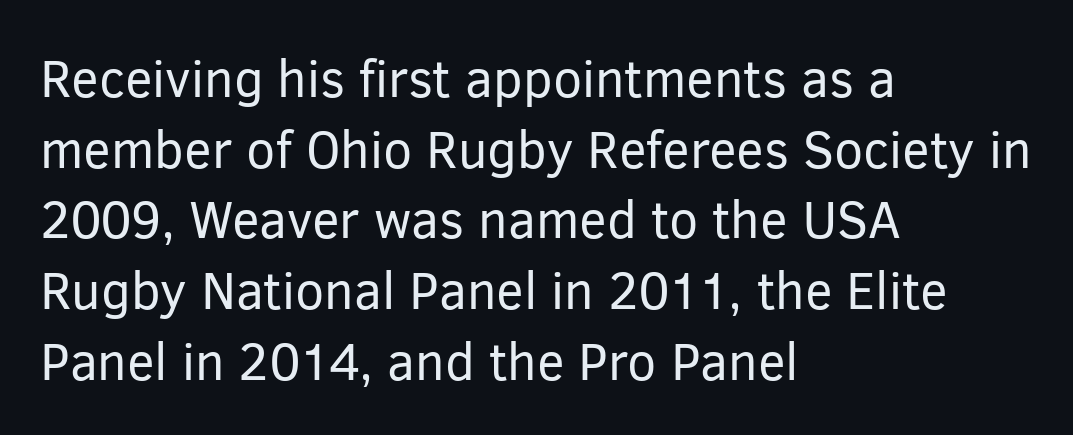
{"serif": "no", "italic": "no", "bold": "no", "weight": "regular", "width": "normal", "stroke_contrast": "low", "x_height": "medium", "monospaced": "no", "underline": "no", "align": "left", "line_spacing": "normal", "line_spacing_ratio": 1.36, "letter_spacing": "normal", "letter_spacing_em": 0.0, "glyph_px": 52}
